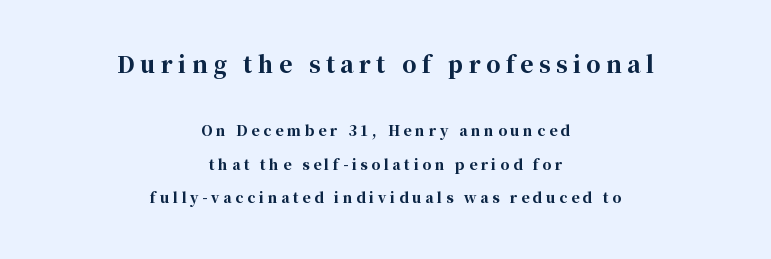
Q: Is the text bold? A: Yes.
Q: Is the text italic (slanted)? A: No, it is upright.
Q: Is the text underlined? A: No.
Q: How is the paragraph aligned? A: Centered.
Q: Is the spacing between letters normal or unusually wide? A: Unusually wide.
Q: Is the spacing between lines tight, normal or loose? A: Loose.
Q: Which block of text is set in a larger size, the first (top) or the second (bottom)? A: The first (top) one.
